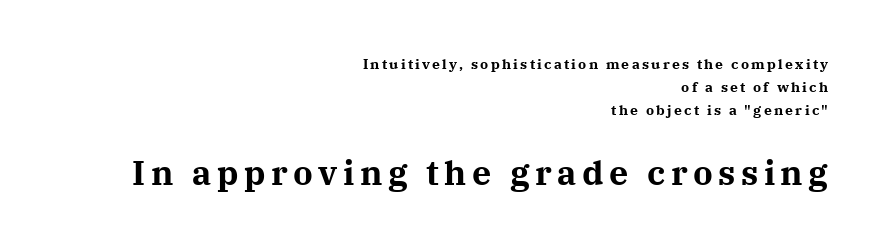
The image shows 34 px bold serif type, upright; set right-aligned, normal line spacing (1.63x), not underlined; the second (bottom) block is 2.43x larger; medium stroke contrast and a medium x-height.
